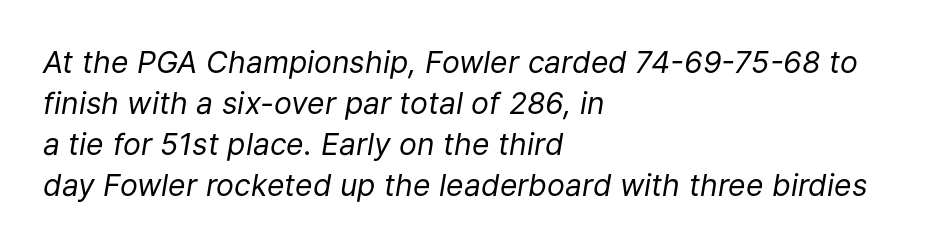
These lines were composed using italics. Does the leading feel generous? No, just average. You could not count columns in this text — the font is proportionally spaced. There is no visible air inserted between adjacent glyphs. The font is comparable to plain body text, perhaps lighter.
